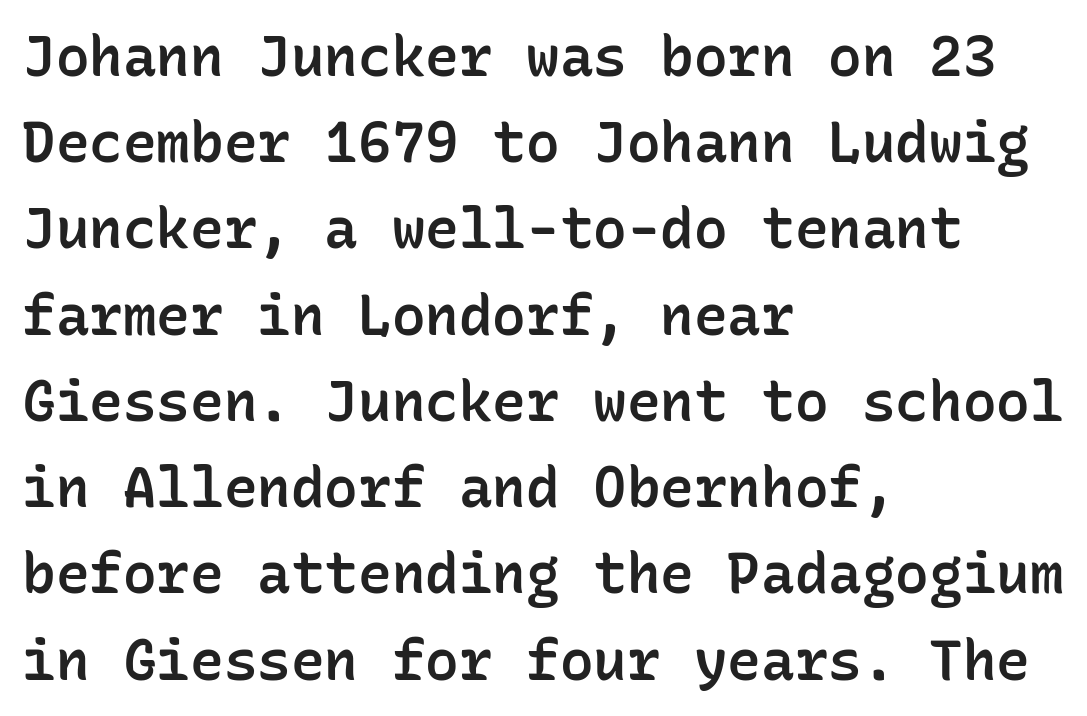
The image shows 56 px semibold sans-serif type, upright, monospaced; set left-aligned, normal line spacing (1.54x), normal letter spacing, not underlined; low stroke contrast and a medium x-height.
